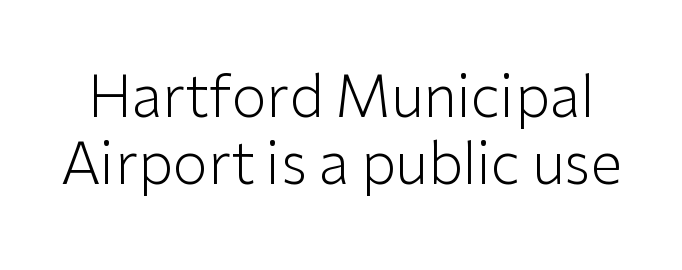
Serifs: no, the terminals of the letterforms are clean. The typesetting does not lean heavy: it is not bold. Quick note: underline off. The type sits square on the baseline with zero lean.
